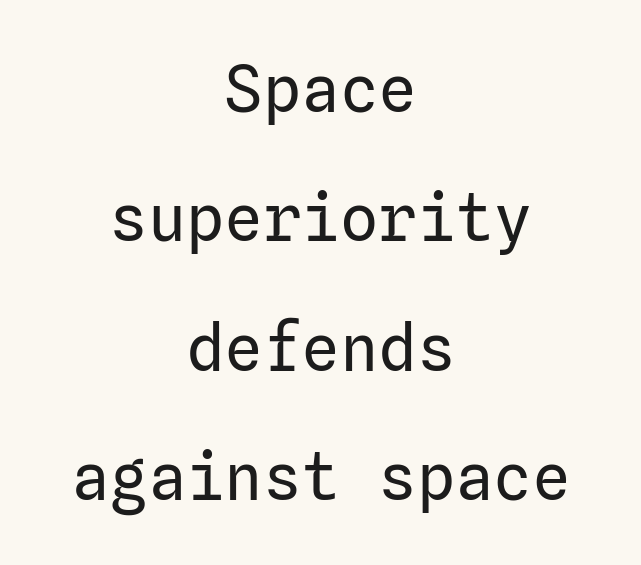
Q: Is the text bold? A: No.
Q: Is the text italic (slanted)? A: No, it is upright.
Q: Is the typeface a serif or a sans-serif typeface? A: Sans-serif.
Q: Is the text underlined? A: No.
Q: How is the paragraph aligned? A: Centered.
Q: Is the spacing between letters normal or unusually wide? A: Normal.
Q: Is the spacing between lines tight, normal or loose? A: Loose.
Q: Width (condensed, normal, or wide)? A: Normal.
Q: Stroke contrast? A: Low.
Q: x-height? A: Medium.
